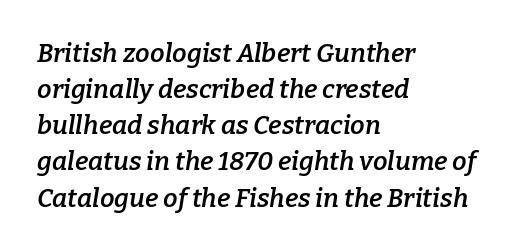
The image shows 26 px text type, italic (leaning right); set left-aligned, normal line spacing (1.39x), normal letter spacing, not underlined.
